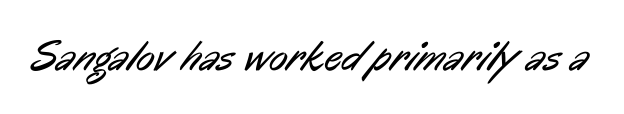
{"serif": "no", "bold": "no", "weight": "regular", "width": "condensed", "stroke_contrast": "low", "x_height": "medium", "monospaced": "no", "underline": "no", "letter_spacing": "normal", "letter_spacing_em": 0.0, "glyph_px": 43}
